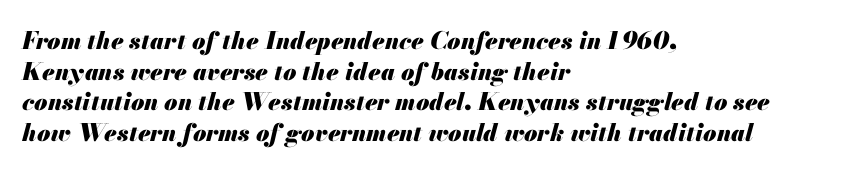
Q: Is the text bold? A: Yes.
Q: Is the text italic (slanted)? A: Yes, it leans right by about 13 degrees.
Q: Is the text underlined? A: No.
Q: How is the paragraph aligned? A: Left-aligned.
Q: Is the spacing between letters normal or unusually wide? A: Normal.
Q: Is the spacing between lines tight, normal or loose? A: Normal.
